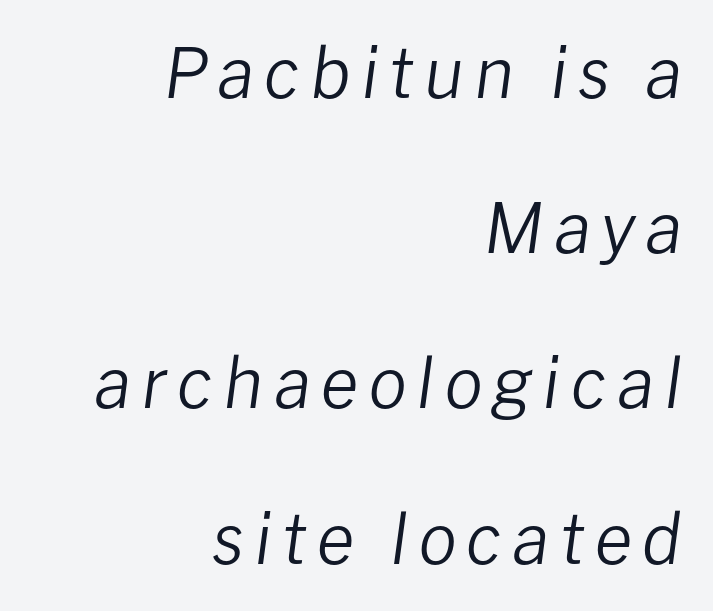
{"italic": "yes", "lean": "right", "slant_degrees": 8, "bold": "no", "weight": "regular", "width": "normal", "stroke_contrast": "low", "x_height": "medium", "monospaced": "no", "underline": "no", "align": "right", "line_spacing": "loose", "line_spacing_ratio": 2.25, "glyph_px": 69}
